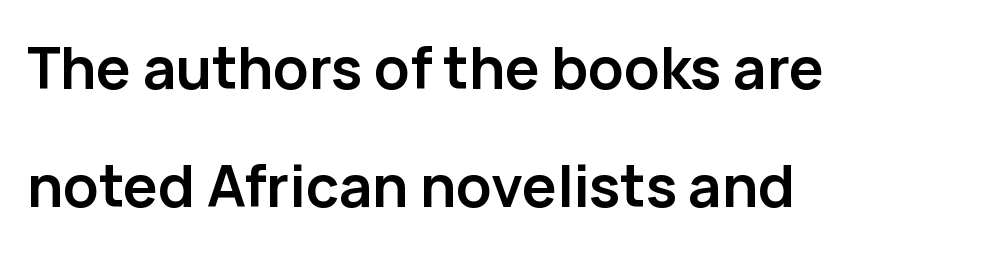
Style check: upright. Plain, unruled lines of type. Line spacing here is loose. Observe the absence of serifs on each vertical stroke in this sample. Note the varied advance widths — an 'i' is clearly narrower than an 'm'. Strong, thick strokes mark this as bold type.
